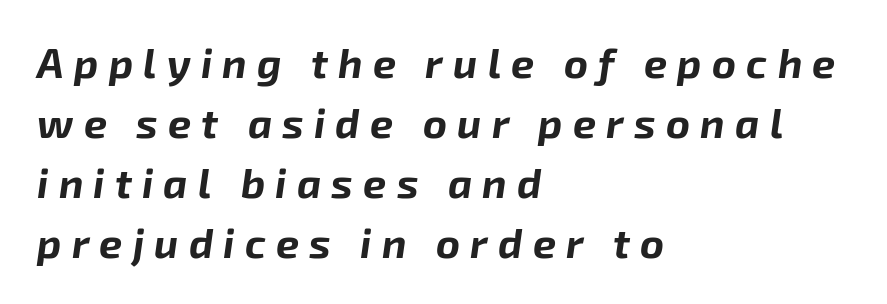
{"italic": "yes", "lean": "right", "slant_degrees": 8, "bold": "yes", "weight": "bold", "width": "normal", "stroke_contrast": "low", "x_height": "medium", "monospaced": "no", "underline": "no", "align": "left", "line_spacing": "normal", "line_spacing_ratio": 1.46, "letter_spacing": "wide", "letter_spacing_em": 0.25, "glyph_px": 41}
